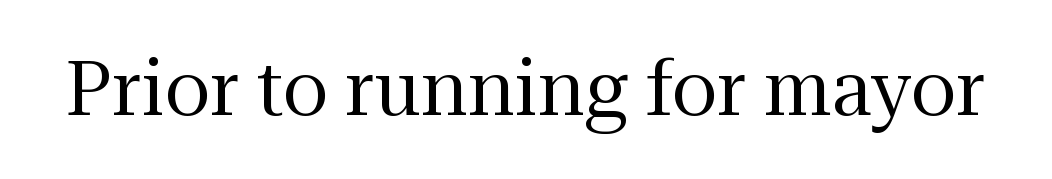
Q: Is the text bold? A: No.
Q: Is the text italic (slanted)? A: No, it is upright.
Q: Is the typeface a serif or a sans-serif typeface? A: Serif.
Q: Is the text underlined? A: No.
Q: Is the spacing between letters normal or unusually wide? A: Normal.
Q: Width (condensed, normal, or wide)? A: Normal.
Q: Stroke contrast? A: Medium.
Q: x-height? A: Medium.
Q: Monospaced? A: No.
